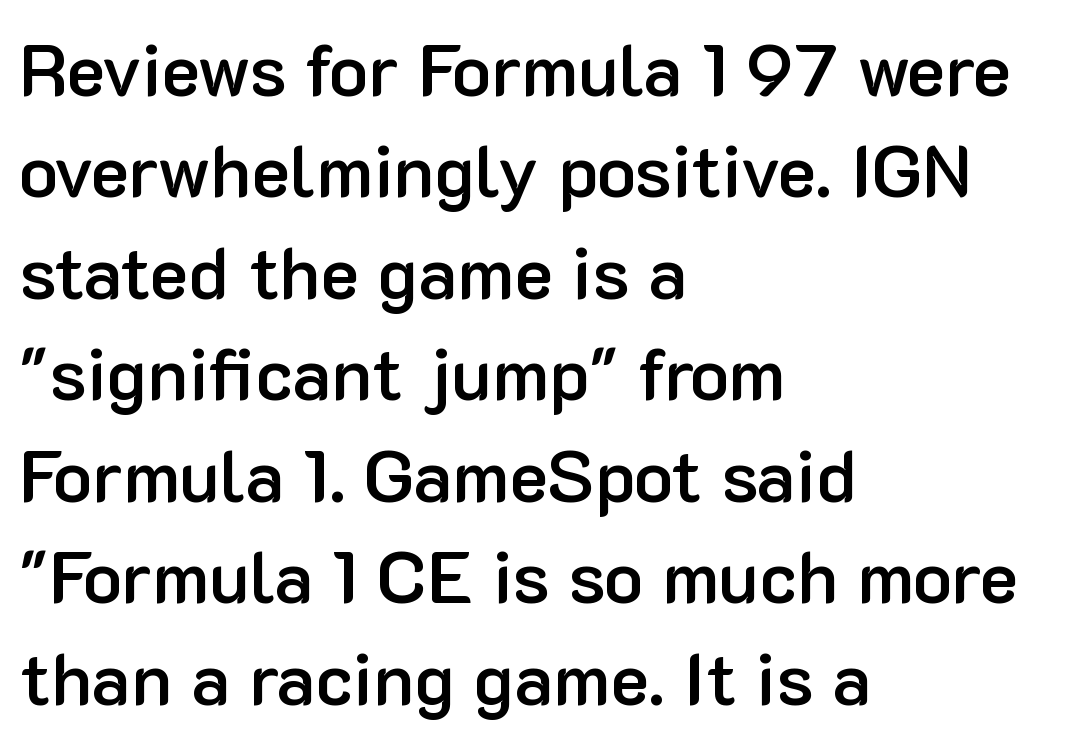
The image shows 73 px semibold sans-serif type, upright; set left-aligned, normal line spacing (1.39x), normal letter spacing, not underlined; low stroke contrast and a medium x-height.
